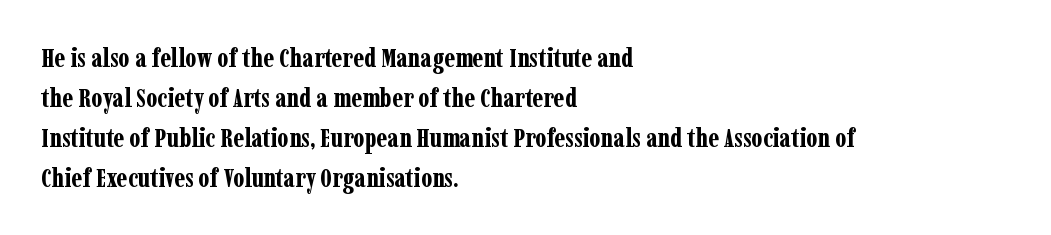
A student would call this left alignment; a typographer would say flush left, rag right. Lines of text with bare space underneath. Does the weight exceed regular? Yes, all the way to bold. Posture: vertical. The rows are spaced the way most documents space them. In terms of letterspacing, this is plain default setting.
